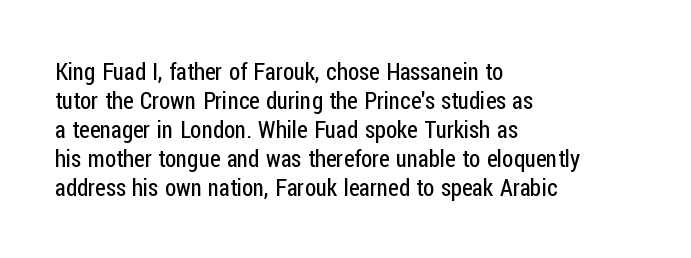
A typesetter would call this zero additional tracking. If you drew a line through each stem, it would be perfectly vertical. This block has exactly the height ordinary leading produces. Teacher's note: observe the even left margin — that is flush-left alignment. The area under the type is left untouched. This is not heavy type; no bold has been used.
